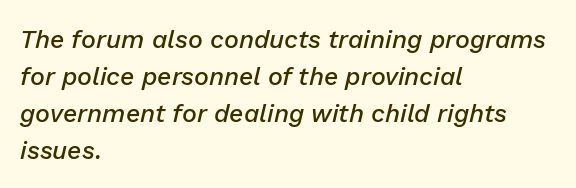
{"italic": "yes", "lean": "right", "slant_degrees": 13, "bold": "semi", "underline": "no", "align": "left", "line_spacing": "normal", "line_spacing_ratio": 1.48, "letter_spacing": "normal", "letter_spacing_em": 0.0, "glyph_px": 25}
